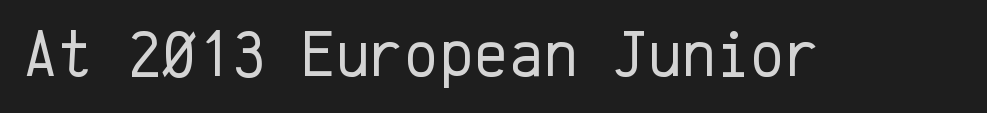
The rendering keeps characters at their native spacing. Letterform terminals end flat and unadorned throughout the passage. Heaviness? Minimal to ordinary, like unemphasized prose. This sample has the even, mechanical cadence of fixed-width lettering.
